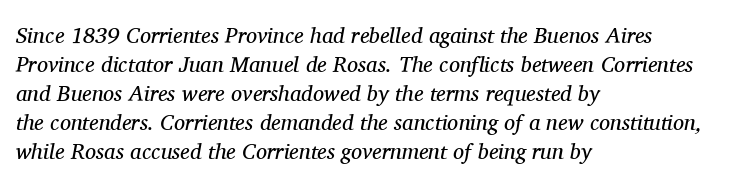
Q: Is the text bold? A: No.
Q: Is the text italic (slanted)? A: Yes, it leans right by about 11 degrees.
Q: Is the text underlined? A: No.
Q: How is the paragraph aligned? A: Left-aligned.
Q: Is the spacing between letters normal or unusually wide? A: Normal.
Q: Is the spacing between lines tight, normal or loose? A: Normal.
